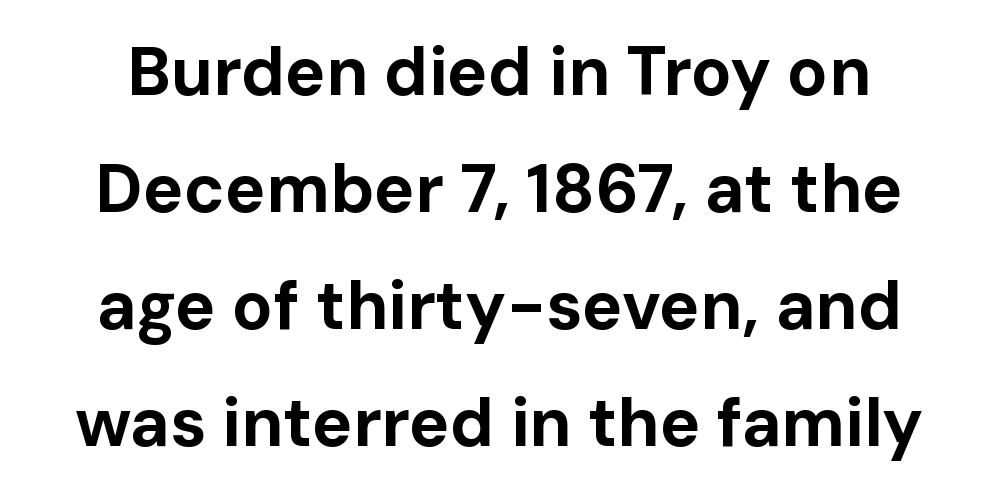
{"serif": "no", "italic": "no", "bold": "yes", "weight": "bold", "width": "normal", "stroke_contrast": "low", "x_height": "medium", "monospaced": "no", "underline": "no", "line_spacing_ratio": 1.72, "letter_spacing": "normal", "letter_spacing_em": 0.0, "glyph_px": 68}
